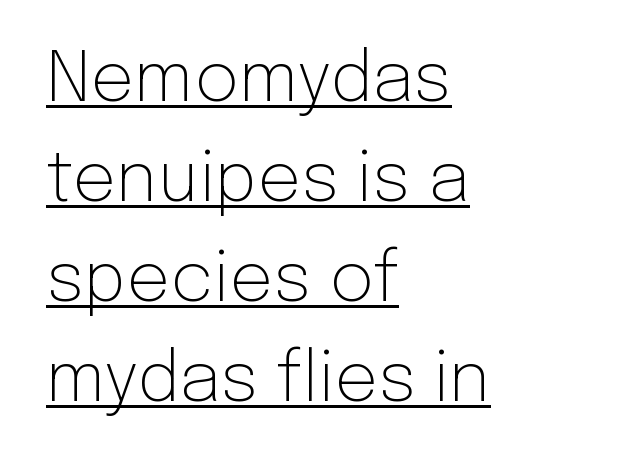
The image shows 69 px light sans-serif type, upright; set left-aligned, normal line spacing (1.45x), normal letter spacing, underlined; low stroke contrast and a medium x-height.
